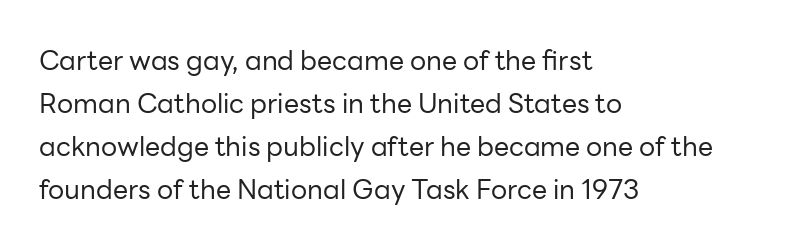
The image shows 27 px text type, upright; set left-aligned, normal line spacing (1.59x), normal letter spacing, not underlined.
